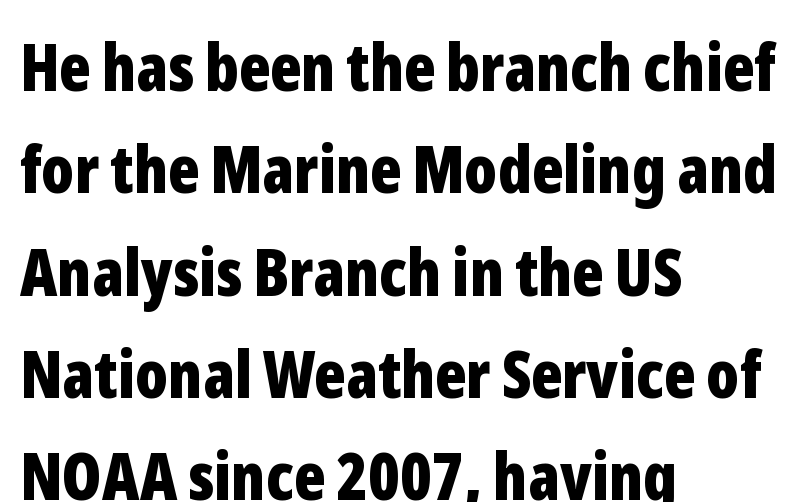
Q: Is the text bold? A: Yes.
Q: Is the text italic (slanted)? A: No, it is upright.
Q: Is the typeface a serif or a sans-serif typeface? A: Sans-serif.
Q: Is the text underlined? A: No.
Q: How is the paragraph aligned? A: Left-aligned.
Q: Is the spacing between letters normal or unusually wide? A: Normal.
Q: Is the spacing between lines tight, normal or loose? A: Normal.
Q: Width (condensed, normal, or wide)? A: Condensed.
Q: Stroke contrast? A: Low.
Q: x-height? A: Medium.
Q: Monospaced? A: No.
